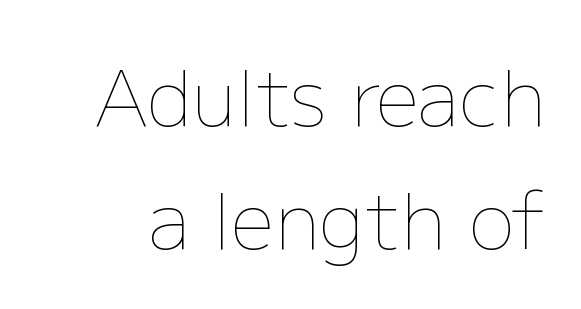
{"italic": "no", "bold": "no", "weight": "thin", "width": "normal", "stroke_contrast": "low", "x_height": "medium", "monospaced": "no", "underline": "no", "line_spacing": "normal", "line_spacing_ratio": 1.6, "letter_spacing": "normal", "letter_spacing_em": 0.0, "glyph_px": 77}
